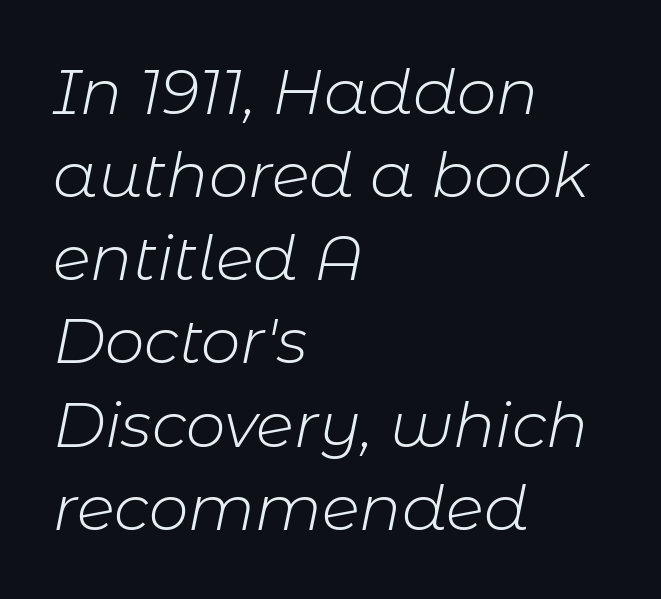
Q: Is the text bold? A: No.
Q: Is the text italic (slanted)? A: Yes, it leans right by about 11 degrees.
Q: Is the text underlined? A: No.
Q: How is the paragraph aligned? A: Left-aligned.
Q: Is the spacing between letters normal or unusually wide? A: Normal.
Q: Is the spacing between lines tight, normal or loose? A: Normal.
Q: Width (condensed, normal, or wide)? A: Normal.
Q: Stroke contrast? A: Low.
Q: x-height? A: Medium.
Q: Monospaced? A: No.
